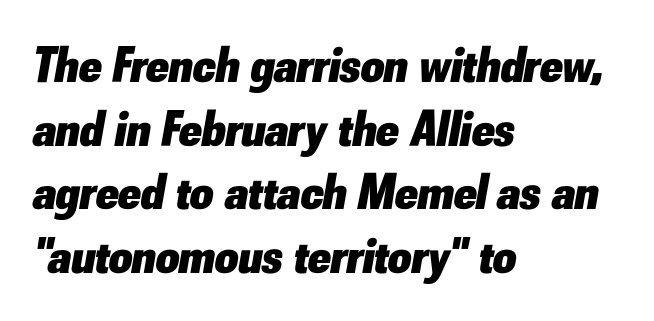
{"italic": "yes", "lean": "right", "slant_degrees": 10, "bold": "yes", "weight": "heavy", "width": "normal", "stroke_contrast": "low", "x_height": "small", "monospaced": "no", "underline": "no", "align": "left", "line_spacing": "normal", "line_spacing_ratio": 1.25, "letter_spacing": "normal", "letter_spacing_em": 0.0, "glyph_px": 51}
